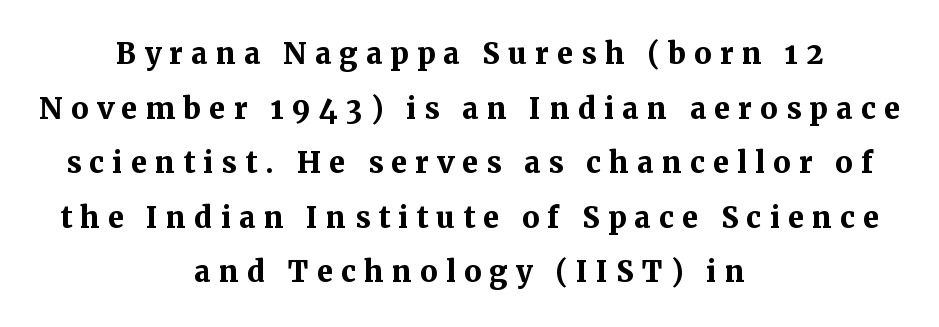
The image shows 39 px semibold serif type, upright; set centered, normal line spacing (1.4x), unusually wide letter spacing (+0.21 em), not underlined; medium stroke contrast and a medium x-height.
